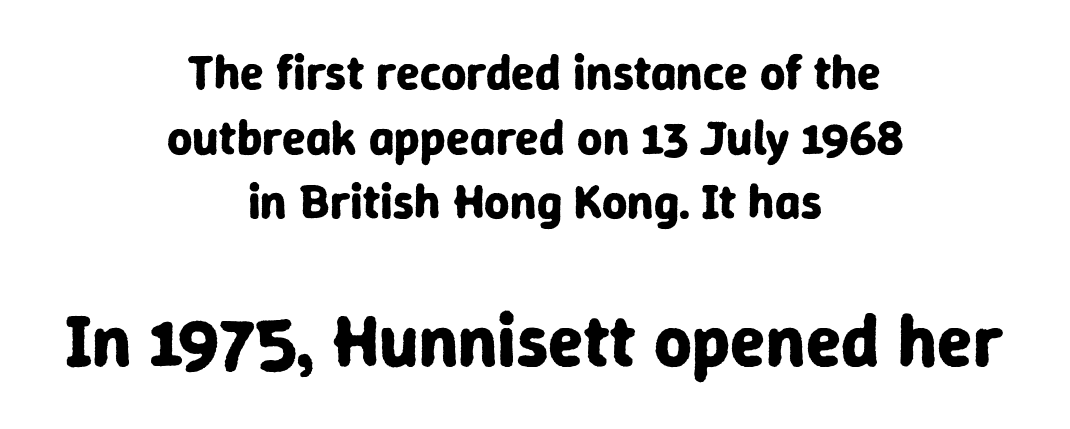
There is no visible air inserted between adjacent glyphs. A clean baseline with only descenders dipping below it. The letters in the lower block stand taller than those in the block above. In terms of leading, this rendering sits right in the middle. The setting favours the middle, as headings and verse often do. Posture: vertical.
